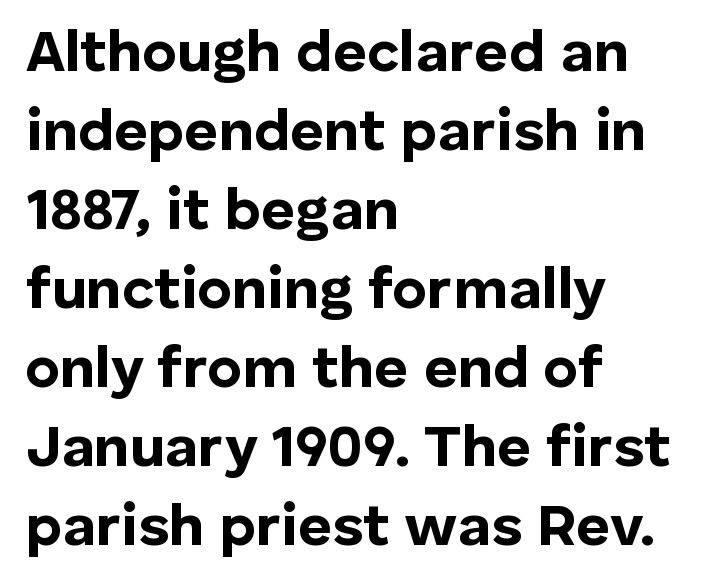
{"serif": "no", "italic": "no", "bold": "yes", "weight": "bold", "width": "normal", "stroke_contrast": "low", "x_height": "medium", "monospaced": "no", "underline": "no", "align": "left", "line_spacing": "normal", "line_spacing_ratio": 1.34, "letter_spacing": "normal", "letter_spacing_em": 0.0, "glyph_px": 59}
